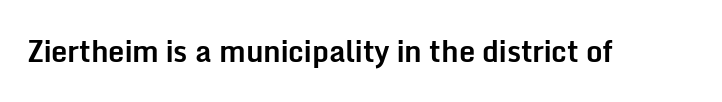
Every stem runs plumb, perpendicular to the baseline. The letters carry no serifs — their stems end cleanly without finishing strokes. The rendering uses natural spacing where letterforms have individual widths. Typographic density is high because the face is bold. Characters follow at the spacing the type designer built in. Any mark beneath the type? The region is blank.
